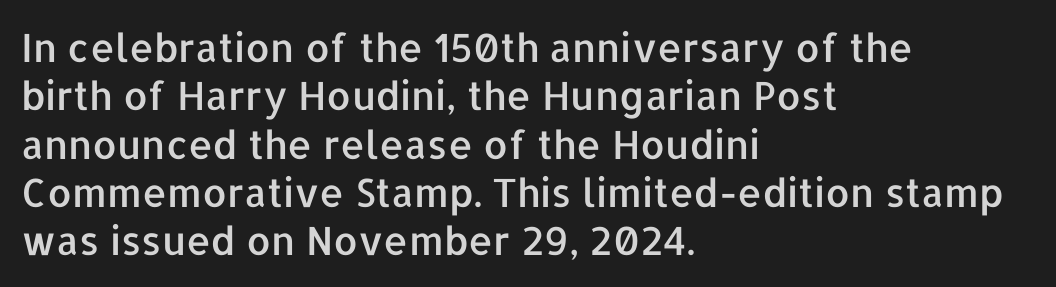
Q: Is the text italic (slanted)? A: No, it is upright.
Q: Is the typeface a serif or a sans-serif typeface? A: Sans-serif.
Q: Is the text underlined? A: No.
Q: How is the paragraph aligned? A: Left-aligned.
Q: Is the spacing between letters normal or unusually wide? A: Normal.
Q: Width (condensed, normal, or wide)? A: Normal.
Q: Stroke contrast? A: Low.
Q: x-height? A: Medium.
Q: Monospaced? A: No.
